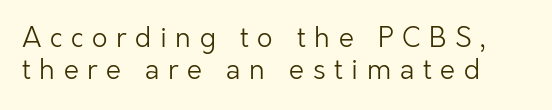
{"italic": "no", "bold": "no", "underline": "no", "line_spacing_ratio": 1.17, "letter_spacing": "wide", "letter_spacing_em": 0.32, "glyph_px": 27}
